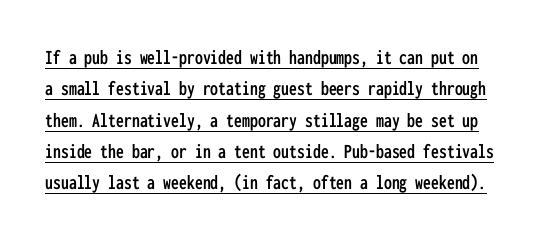
Caption: lettering with a line underneath. The lettering stays uniformly vertical, giving the passage a roman look. Leading: standard. The passage shown has conventional tracking throughout.
